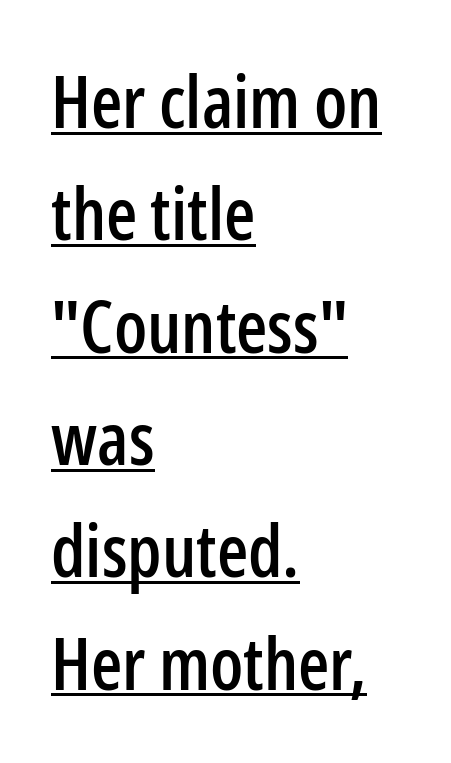
Q: Is the text italic (slanted)? A: No, it is upright.
Q: Is the typeface a serif or a sans-serif typeface? A: Sans-serif.
Q: Is the text underlined? A: Yes.
Q: How is the paragraph aligned? A: Left-aligned.
Q: Is the spacing between letters normal or unusually wide? A: Normal.
Q: Is the spacing between lines tight, normal or loose? A: Normal.
Q: Width (condensed, normal, or wide)? A: Condensed.
Q: Stroke contrast? A: Low.
Q: x-height? A: Medium.
Q: Monospaced? A: No.
